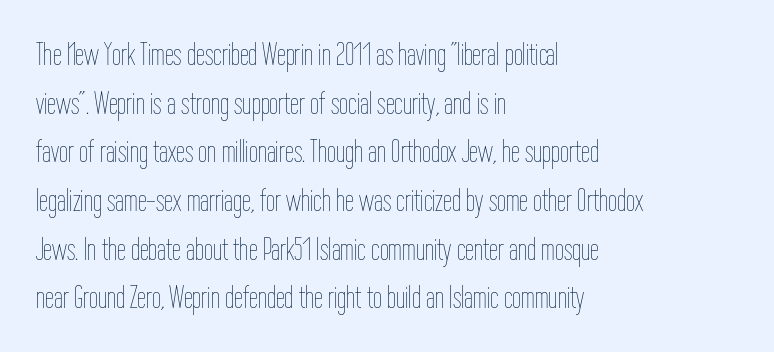
The typeface has the unassuming heft of standard copy or less. Does the leading feel generous? No, just average. This sample uses plain, unmodified letter spacing. The specimen omits any rule beneath the text block's lines.
